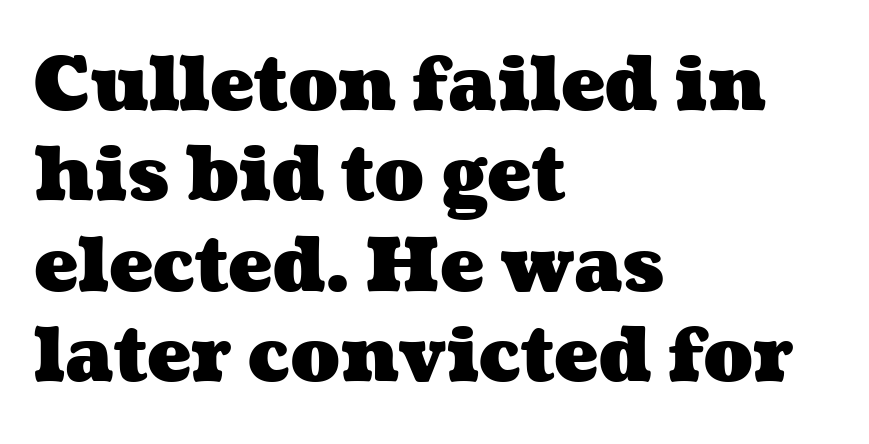
The image shows 74 px heavy, wide type; set left-aligned, line spacing 1.22x, normal letter spacing, not underlined; medium stroke contrast and a medium x-height.
